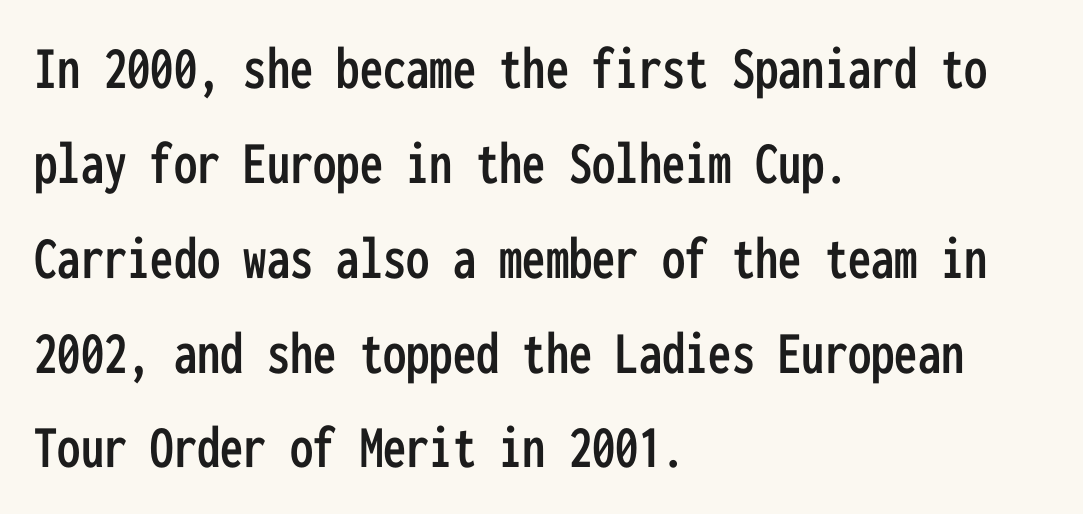
Q: Is the text italic (slanted)? A: No, it is upright.
Q: Is the typeface a serif or a sans-serif typeface? A: Sans-serif.
Q: Is the text underlined? A: No.
Q: How is the paragraph aligned? A: Left-aligned.
Q: Is the spacing between letters normal or unusually wide? A: Normal.
Q: Is the spacing between lines tight, normal or loose? A: Normal.
Q: Width (condensed, normal, or wide)? A: Condensed.
Q: Stroke contrast? A: Low.
Q: x-height? A: Medium.
Q: Monospaced? A: Yes.
